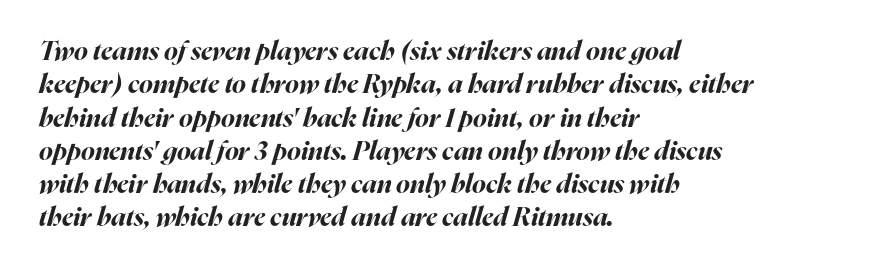
{"italic": "yes", "lean": "right", "slant_degrees": 16, "bold": "yes", "underline": "no", "align": "left", "line_spacing": "normal", "line_spacing_ratio": 1.28, "letter_spacing": "normal", "letter_spacing_em": 0.0, "glyph_px": 26}
